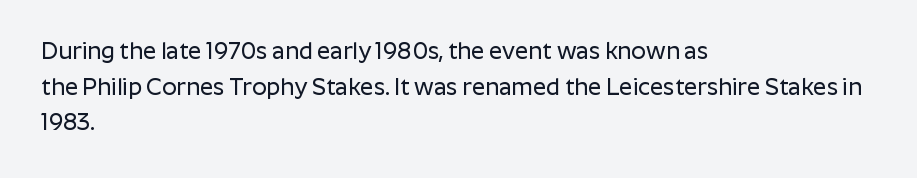
The image shows 23 px text type, upright; set left-aligned, normal line spacing (1.55x), normal letter spacing, not underlined.
